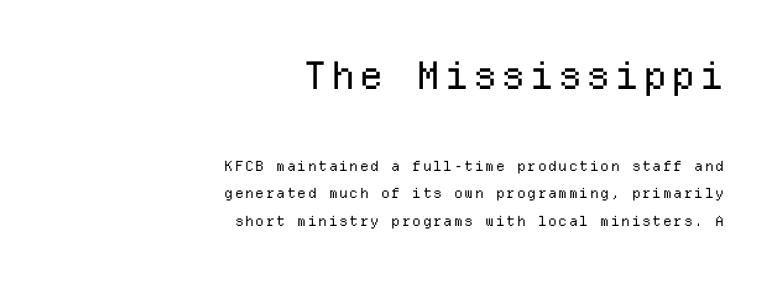
The image shows 38 px regular-weight sans-serif type, upright, monospaced; set right-aligned, loose line spacing (1.98x), not underlined; the first (top) block is 2.71x larger; low stroke contrast and a medium x-height.
